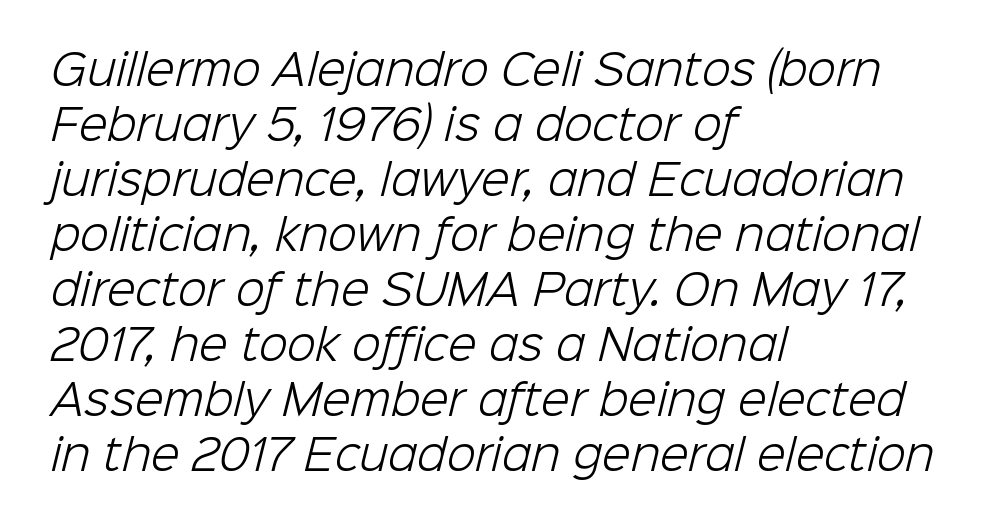
Q: Is the text bold? A: No.
Q: Is the typeface a serif or a sans-serif typeface? A: Sans-serif.
Q: Is the text underlined? A: No.
Q: How is the paragraph aligned? A: Left-aligned.
Q: Is the spacing between letters normal or unusually wide? A: Normal.
Q: Is the spacing between lines tight, normal or loose? A: Normal.
Q: Width (condensed, normal, or wide)? A: Normal.
Q: Stroke contrast? A: Low.
Q: x-height? A: Medium.
Q: Monospaced? A: No.
